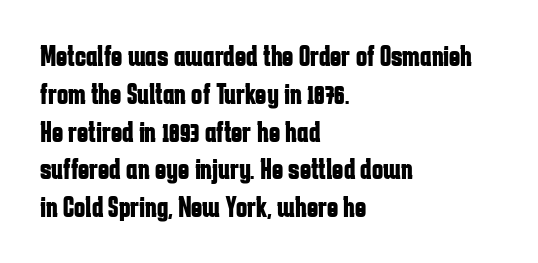
Line starts are locked; line ends wander. The letters carry no serifs — their stems end cleanly without finishing strokes. Thick stems and heavy bowls — unmistakably bold. Interline gaps are of average width in this sample. The letters stand straight up with perfectly vertical stems.
